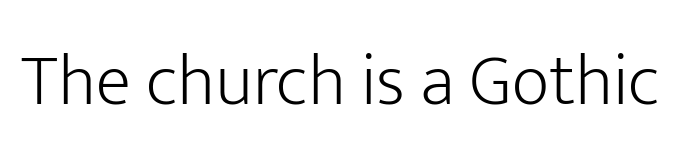
The image shows 73 px light sans-serif type, upright; set normal letter spacing, not underlined; low stroke contrast and a medium x-height.
